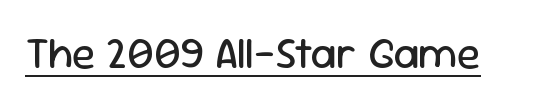
Q: Is the text bold? A: No.
Q: Is the text italic (slanted)? A: No, it is upright.
Q: Is the typeface a serif or a sans-serif typeface? A: Sans-serif.
Q: Is the text underlined? A: Yes.
Q: Is the spacing between letters normal or unusually wide? A: Normal.
Q: Width (condensed, normal, or wide)? A: Normal.
Q: Stroke contrast? A: Low.
Q: x-height? A: Medium.
Q: Monospaced? A: No.
